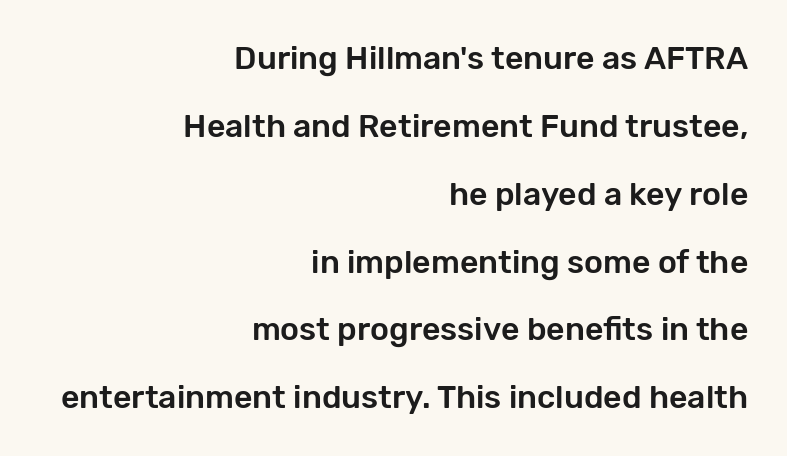
The image shows 32 px sans-serif type, upright; set right-aligned, loose line spacing (2.12x), normal letter spacing, not underlined; low stroke contrast and a medium x-height.
